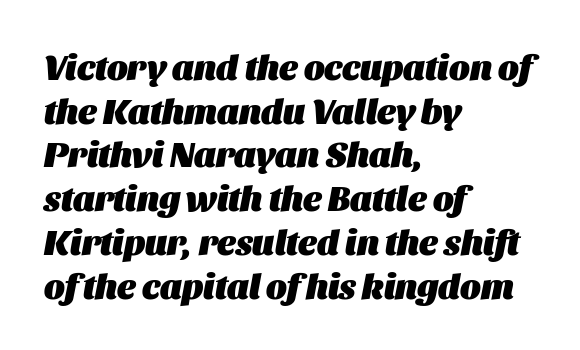
The letterforms sit shoulder to shoulder at normal distance. The specimen omits any rule beneath the text block's lines. What's the leading like? Ordinary, nothing unusual. Note the varied advance widths — an 'i' is clearly narrower than an 'm'. The typesetter chose a ragged-right arrangement here. The face used here has the dense, thick strokes of a bold.
